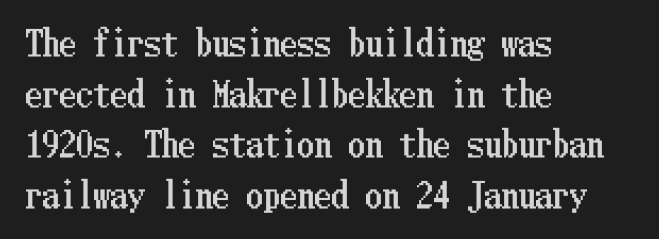
The image shows 34 px condensed type, upright; set left-aligned, normal line spacing (1.49x), normal letter spacing, not underlined; low stroke contrast and a medium x-height.
